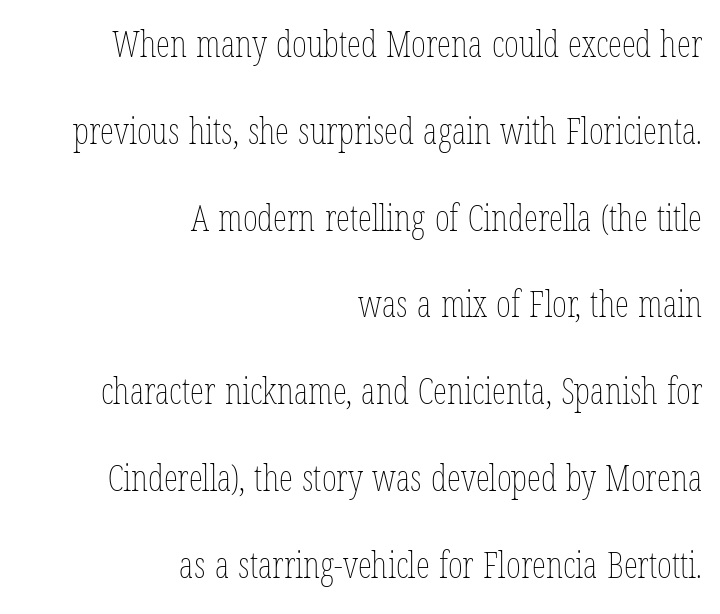
The face looks like a standard text weight, possibly lighter. Style check: upright. Baseline-to-baseline distance is far greater than the letter height. The rendering uses natural spacing where letterforms have individual widths.
